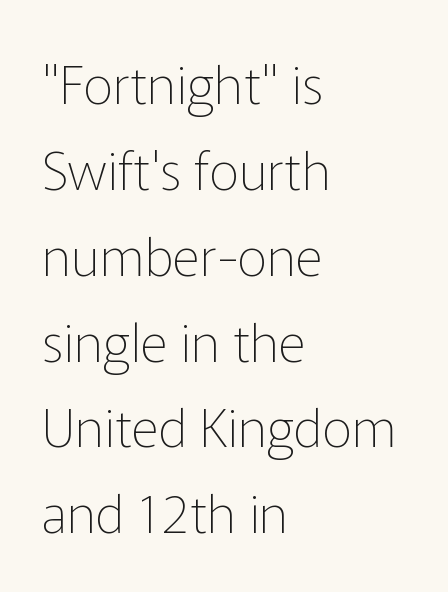
The image shows 53 px thin sans-serif type, upright; set left-aligned, normal line spacing (1.62x), normal letter spacing, not underlined; low stroke contrast and a medium x-height.
